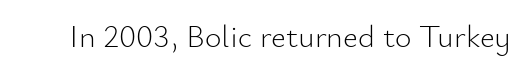
{"serif": "no", "italic": "no", "bold": "no", "weight": "light", "width": "normal", "stroke_contrast": "low", "x_height": "small", "monospaced": "no", "underline": "no", "letter_spacing": "normal", "letter_spacing_em": 0.0, "glyph_px": 32}
